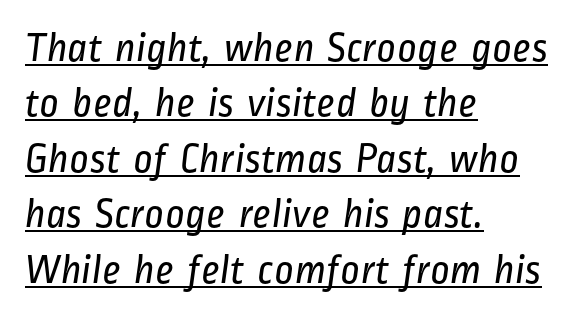
{"serif": "no", "bold": "no", "weight": "regular", "width": "condensed", "stroke_contrast": "low", "x_height": "medium", "monospaced": "no", "underline": "yes", "align": "left", "line_spacing": "normal", "line_spacing_ratio": 1.32, "letter_spacing": "normal", "letter_spacing_em": 0.0, "glyph_px": 42}
